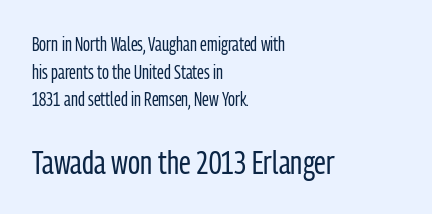
The second block has been scaled up relative to the first. Look at the bottom of the vertical strokes: they stop flat, with no serifs. Leading: standard. Spacing verdict: proportional, widths tailored to each character. Vertical stems look standard width or narrower in stroke.
